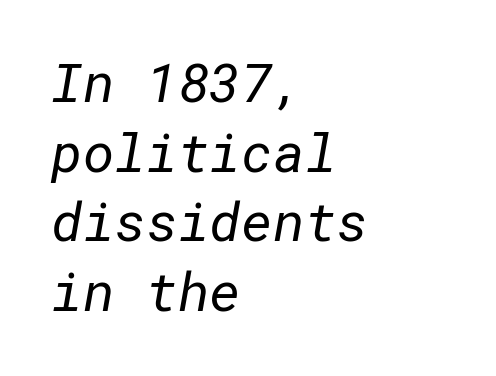
{"serif": "no", "bold": "no", "weight": "regular", "width": "normal", "stroke_contrast": "low", "x_height": "medium", "underline": "no", "align": "left", "line_spacing": "normal", "line_spacing_ratio": 1.29, "letter_spacing": "normal", "letter_spacing_em": 0.0, "glyph_px": 54}
